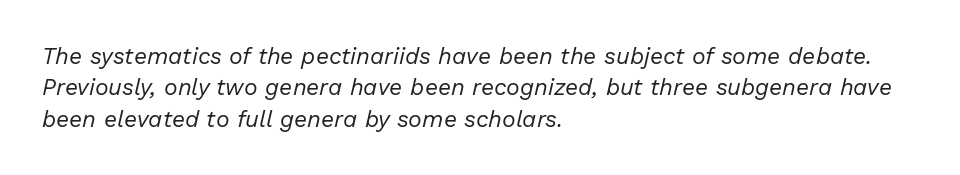
The space between consecutive lines is moderate. Lines of text with bare space underneath. You could call the tracking neutral — neither tight nor loose. Horizontal alignment here is leftward, the default for most running prose. The face used here has a pronounced slope to its letters.
